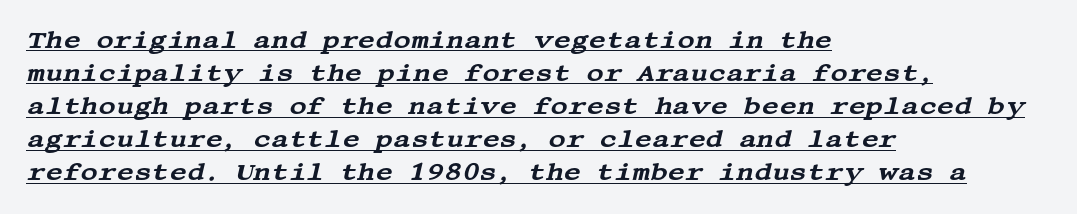
{"italic": "yes", "lean": "right", "slant_degrees": 13, "underline": "yes", "align": "left", "line_spacing": "normal", "line_spacing_ratio": 1.38, "letter_spacing": "normal", "letter_spacing_em": 0.0, "glyph_px": 24}
